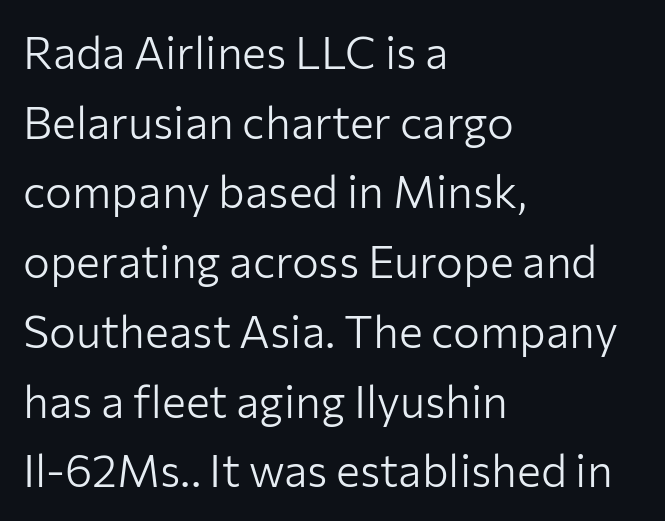
Q: Is the text bold? A: No.
Q: Is the text italic (slanted)? A: No, it is upright.
Q: Is the typeface a serif or a sans-serif typeface? A: Sans-serif.
Q: Is the text underlined? A: No.
Q: How is the paragraph aligned? A: Left-aligned.
Q: Is the spacing between letters normal or unusually wide? A: Normal.
Q: Is the spacing between lines tight, normal or loose? A: Normal.
Q: Width (condensed, normal, or wide)? A: Normal.
Q: Stroke contrast? A: Low.
Q: x-height? A: Medium.
Q: Monospaced? A: No.
